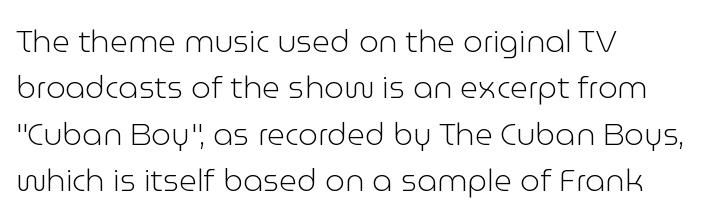
{"serif": "no", "italic": "no", "bold": "no", "weight": "light", "width": "normal", "stroke_contrast": "low", "x_height": "medium", "monospaced": "no", "underline": "no", "align": "left", "line_spacing": "normal", "line_spacing_ratio": 1.5, "letter_spacing": "normal", "letter_spacing_em": 0.0, "glyph_px": 31}
